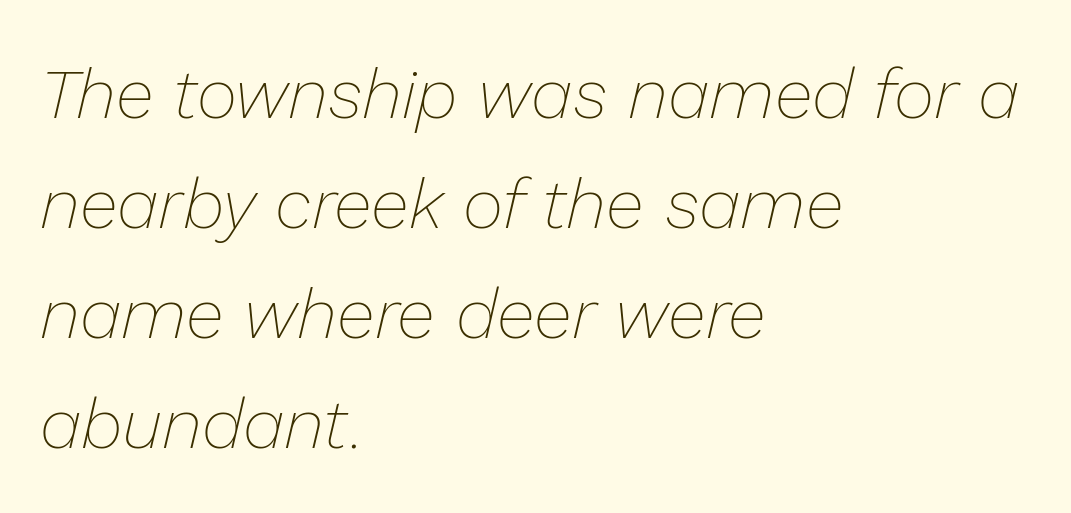
The image shows 70 px thin type, italic (leaning right); set left-aligned, normal line spacing (1.57x), normal letter spacing, not underlined; low stroke contrast and a medium x-height.
